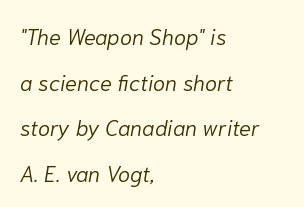
The image shows 22 px text type, italic (leaning right); set left-aligned, loose line spacing (2.07x), normal letter spacing, not underlined.
